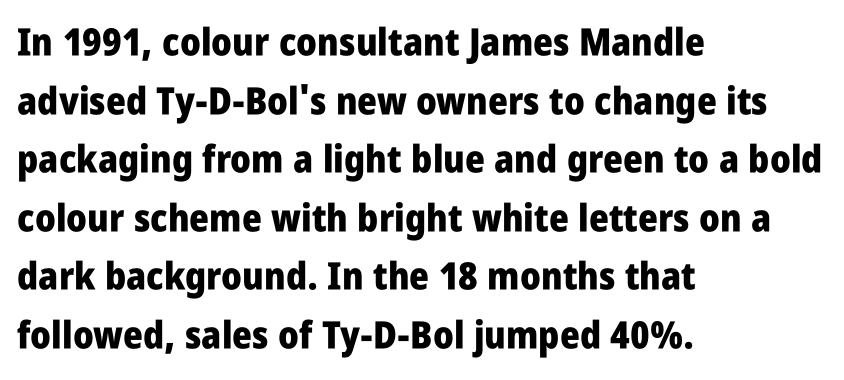
Q: Is the text bold? A: Yes.
Q: Is the text italic (slanted)? A: No, it is upright.
Q: Is the typeface a serif or a sans-serif typeface? A: Sans-serif.
Q: Is the text underlined? A: No.
Q: How is the paragraph aligned? A: Left-aligned.
Q: Is the spacing between letters normal or unusually wide? A: Normal.
Q: Is the spacing between lines tight, normal or loose? A: Normal.
Q: Width (condensed, normal, or wide)? A: Condensed.
Q: Stroke contrast? A: Low.
Q: x-height? A: Large.
Q: Monospaced? A: No.
